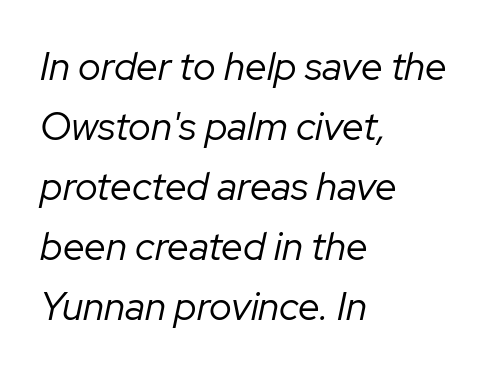
Glance below the letters and you will spot only blank space. This sample is left-justified, so line endings fall wherever the words run out. Leading matches the norm, producing a regular column. Caption: standard tracking, unaltered.
